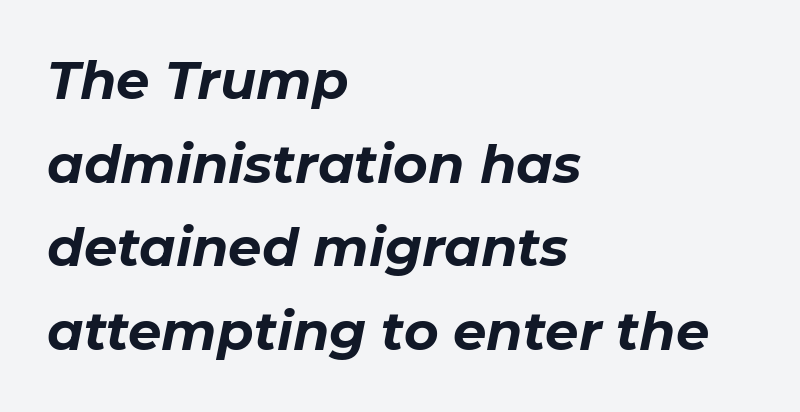
As a designer I'd log this as weight 700, bold. Underlining? Definitely not there. Do the characters align in a grid? No, the font is proportional. Compared with typical paragraphs, the rows here are spaced about the same.
